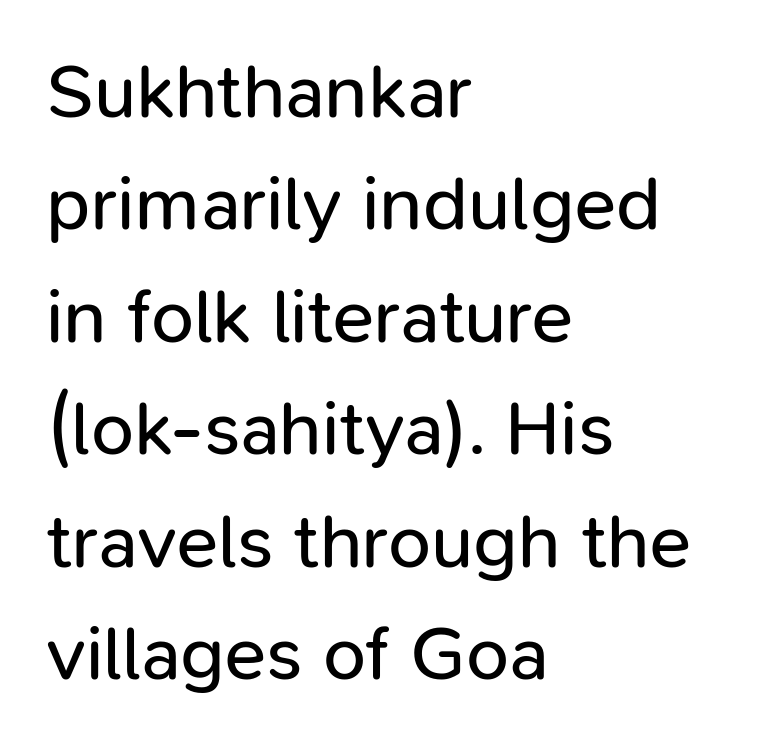
Q: Is the text bold? A: No.
Q: Is the text italic (slanted)? A: No, it is upright.
Q: Is the typeface a serif or a sans-serif typeface? A: Sans-serif.
Q: Is the text underlined? A: No.
Q: How is the paragraph aligned? A: Left-aligned.
Q: Is the spacing between letters normal or unusually wide? A: Normal.
Q: Is the spacing between lines tight, normal or loose? A: Normal.
Q: Width (condensed, normal, or wide)? A: Normal.
Q: Stroke contrast? A: Low.
Q: x-height? A: Medium.
Q: Monospaced? A: No.
